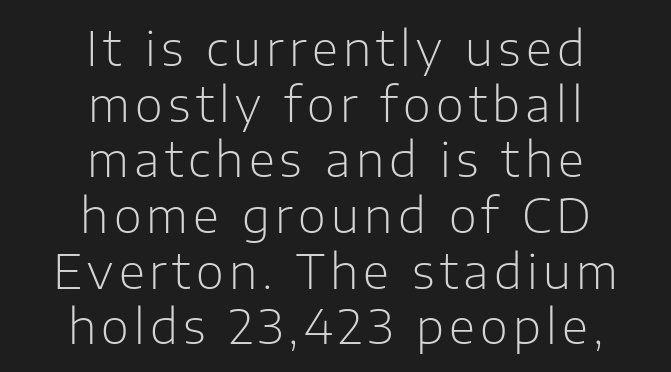
{"serif": "no", "italic": "no", "bold": "no", "weight": "light", "width": "normal", "stroke_contrast": "low", "x_height": "medium", "monospaced": "no", "underline": "no", "align": "center", "line_spacing_ratio": 1.16, "glyph_px": 48}
